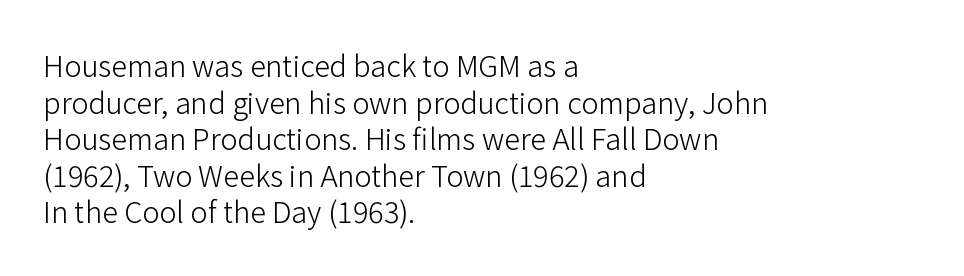
The image shows 29 px light sans-serif type, upright; set left-aligned, normal line spacing (1.26x), normal letter spacing, not underlined; low stroke contrast and a medium x-height.
